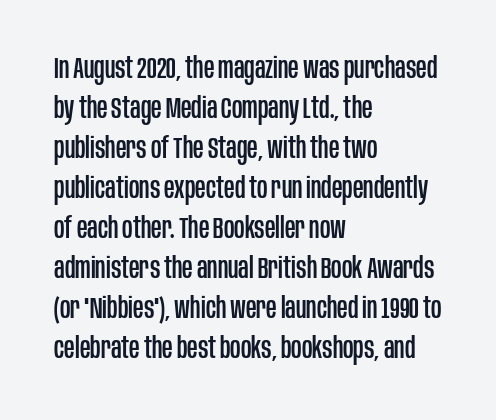
The image shows 29 px condensed sans-serif type, upright; set left-aligned, normal line spacing (1.38x), normal letter spacing, not underlined; low stroke contrast and a large x-height.
